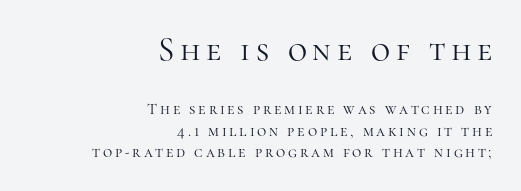
{"serif": "yes", "italic": "no", "bold": "no", "weight": "light", "width": "normal", "stroke_contrast": "high", "x_height": "medium", "monospaced": "no", "underline": "no", "align": "right", "line_spacing": "normal", "line_spacing_ratio": 1.33, "larger_block": "first", "size_ratio": 2.06, "glyph_px": 33}
